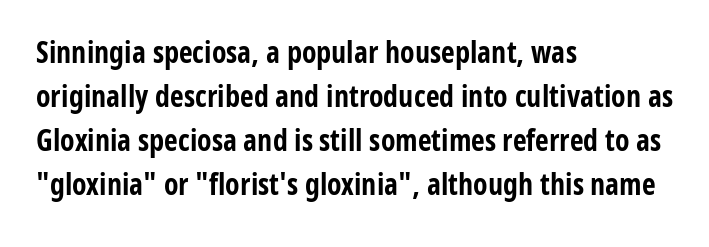
Q: Is the text bold? A: Yes.
Q: Is the text italic (slanted)? A: No, it is upright.
Q: Is the typeface a serif or a sans-serif typeface? A: Sans-serif.
Q: Is the text underlined? A: No.
Q: How is the paragraph aligned? A: Left-aligned.
Q: Is the spacing between letters normal or unusually wide? A: Normal.
Q: Is the spacing between lines tight, normal or loose? A: Normal.
Q: Width (condensed, normal, or wide)? A: Condensed.
Q: Stroke contrast? A: Low.
Q: x-height? A: Medium.
Q: Monospaced? A: No.
